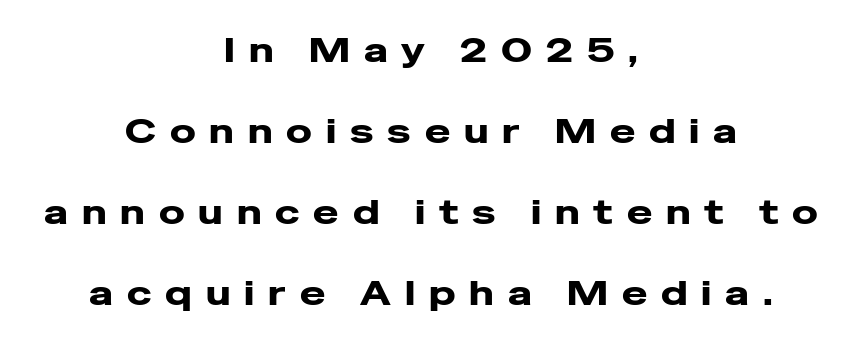
Compared with typical paragraphs, the rows here are farther apart. A typesetter would label this face a sans. No word sits above an underline. Is there any slant? The stems are plumb. Honestly, the letter spacing is so wide it's the main thing you notice.
